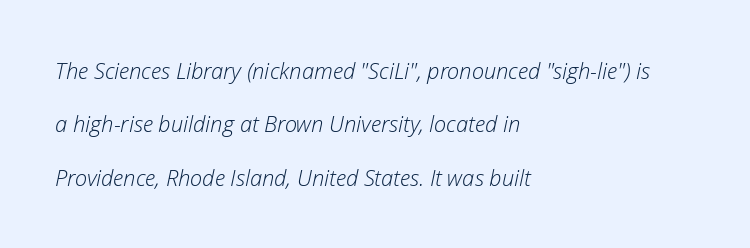
The image shows 22 px text type, italic (leaning right); set left-aligned, loose line spacing (2.43x), normal letter spacing, not underlined.
